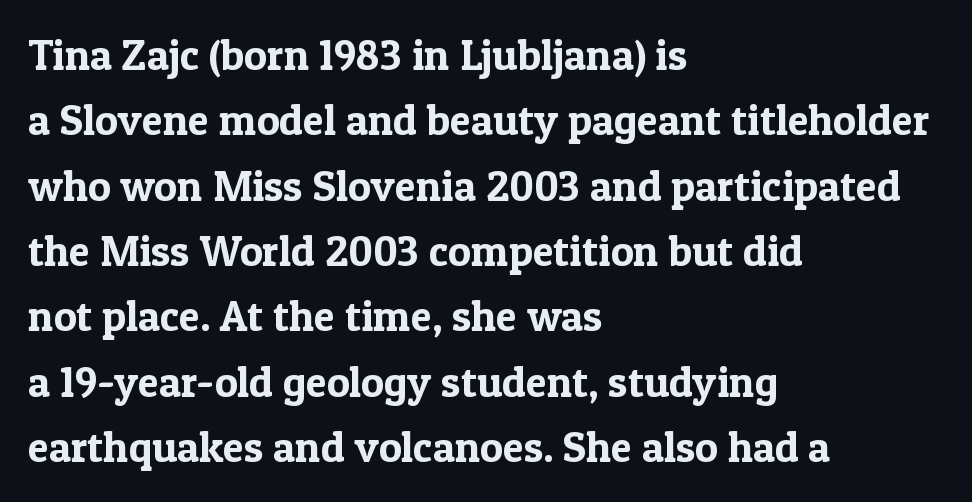
Proportional: the letters do not fall into vertical columns. Are there feet on the stems? There are — it's a serif. The compositor pushed each line to the left boundary. Reading down the column, the eye jumps a familiar distance to each next line. The typography opts for an upright posture over an oblique one.
